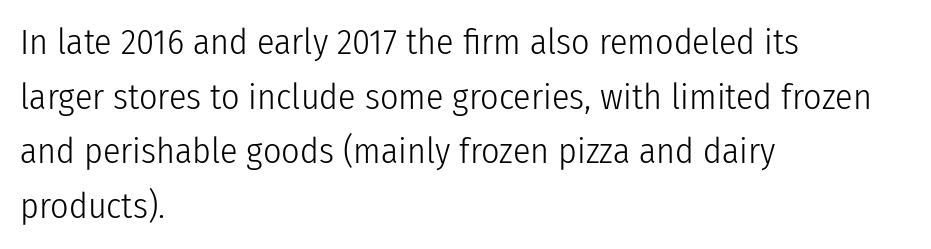
The image shows 36 px light, condensed sans-serif type, upright; set left-aligned, normal line spacing (1.52x), normal letter spacing, not underlined; low stroke contrast and a medium x-height.
